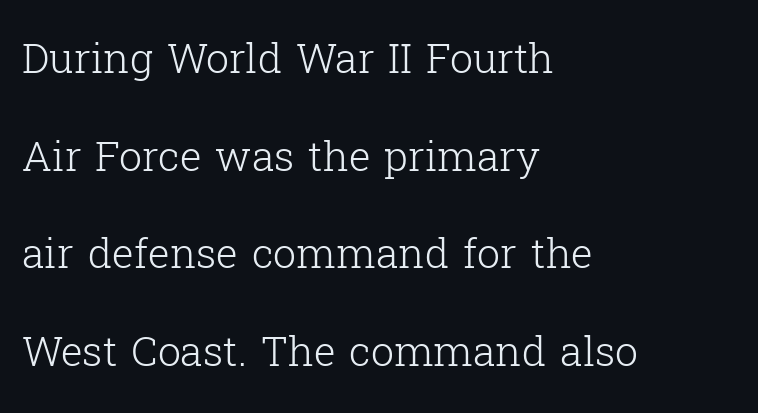
Q: Is the text bold? A: No.
Q: Is the text italic (slanted)? A: No, it is upright.
Q: Is the typeface a serif or a sans-serif typeface? A: Serif.
Q: Is the text underlined? A: No.
Q: How is the paragraph aligned? A: Left-aligned.
Q: Is the spacing between letters normal or unusually wide? A: Normal.
Q: Is the spacing between lines tight, normal or loose? A: Loose.
Q: Width (condensed, normal, or wide)? A: Normal.
Q: Stroke contrast? A: Low.
Q: x-height? A: Medium.
Q: Monospaced? A: No.
